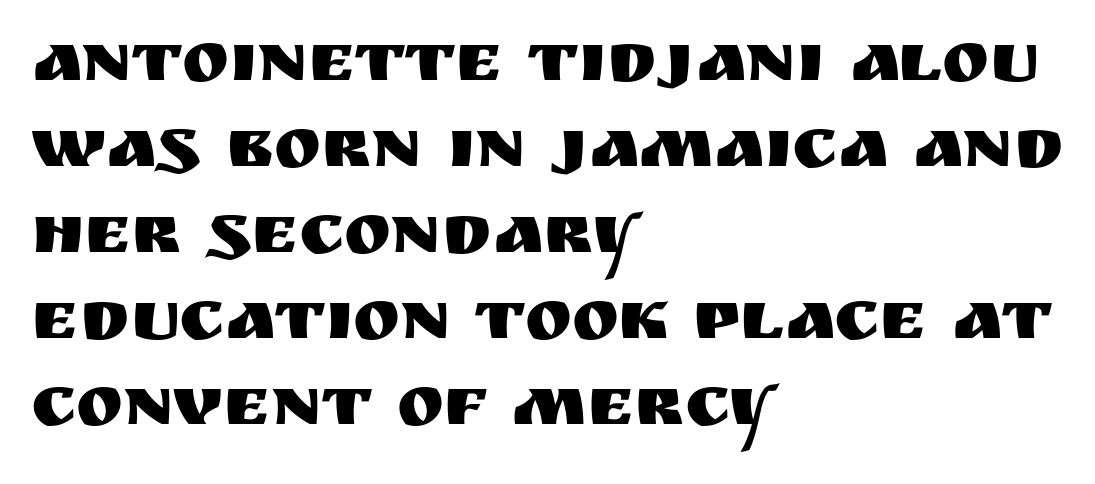
Q: Is the text italic (slanted)? A: No, it is upright.
Q: Is the typeface a serif or a sans-serif typeface? A: Sans-serif.
Q: Is the text underlined? A: No.
Q: How is the paragraph aligned? A: Left-aligned.
Q: Is the spacing between letters normal or unusually wide? A: Normal.
Q: Width (condensed, normal, or wide)? A: Normal.
Q: Stroke contrast? A: Medium.
Q: x-height? A: Large.
Q: Monospaced? A: No.
